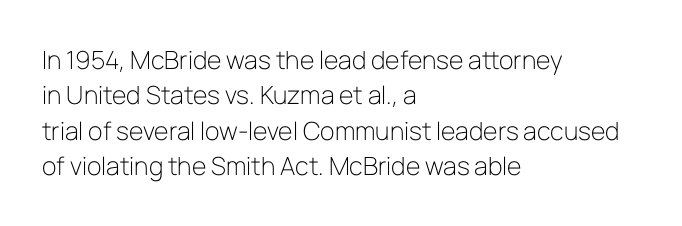
Q: Is the text bold? A: No.
Q: Is the text italic (slanted)? A: No, it is upright.
Q: Is the text underlined? A: No.
Q: How is the paragraph aligned? A: Left-aligned.
Q: Is the spacing between letters normal or unusually wide? A: Normal.
Q: Is the spacing between lines tight, normal or loose? A: Normal.
